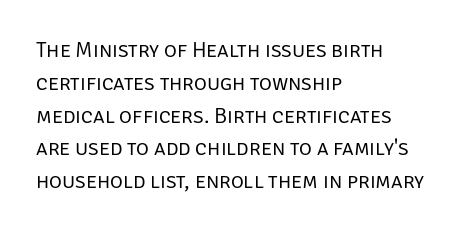
Descender tails drop into unmarked territory. Vertically, the passage feels balanced, rows spaced as you'd expect. The typesetter chose a ragged-right arrangement here. The typography opts for an upright posture over an oblique one. The rendering keeps characters at their native spacing. Stroke mass is kept to a normal reading level or below.
